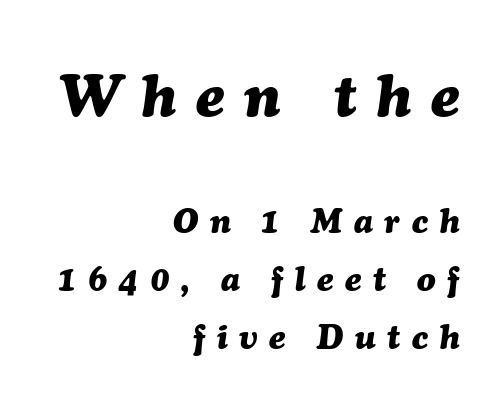
The image shows 59 px heavy type, italic (leaning right); set right-aligned, line spacing 1.71x, unusually wide letter spacing (+0.34 em), not underlined; the first (top) block is 1.74x larger; medium stroke contrast and a medium x-height.
